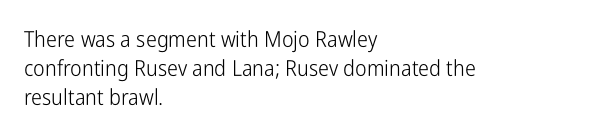
Tall strokes in this sample are plumb rather than angled. The passage shown has conventional tracking throughout. Every row of glyphs begins at an identical x-position on the left. A normal amount of white space separates one row of letters from the next. Type without underlining.
